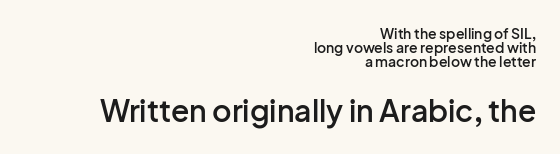
The image shows 30 px semibold sans-serif type, upright; set right-aligned, tight line spacing (1.01x), normal letter spacing, not underlined; the second (bottom) block is 2.14x larger; low stroke contrast and a medium x-height.
